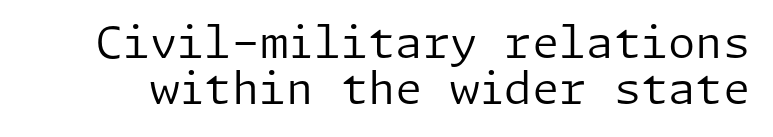
Q: Is the text bold? A: No.
Q: Is the text italic (slanted)? A: No, it is upright.
Q: Is the typeface a serif or a sans-serif typeface? A: Sans-serif.
Q: Is the text underlined? A: No.
Q: Is the spacing between letters normal or unusually wide? A: Normal.
Q: Is the spacing between lines tight, normal or loose? A: Tight.
Q: Width (condensed, normal, or wide)? A: Normal.
Q: Stroke contrast? A: Low.
Q: x-height? A: Medium.
